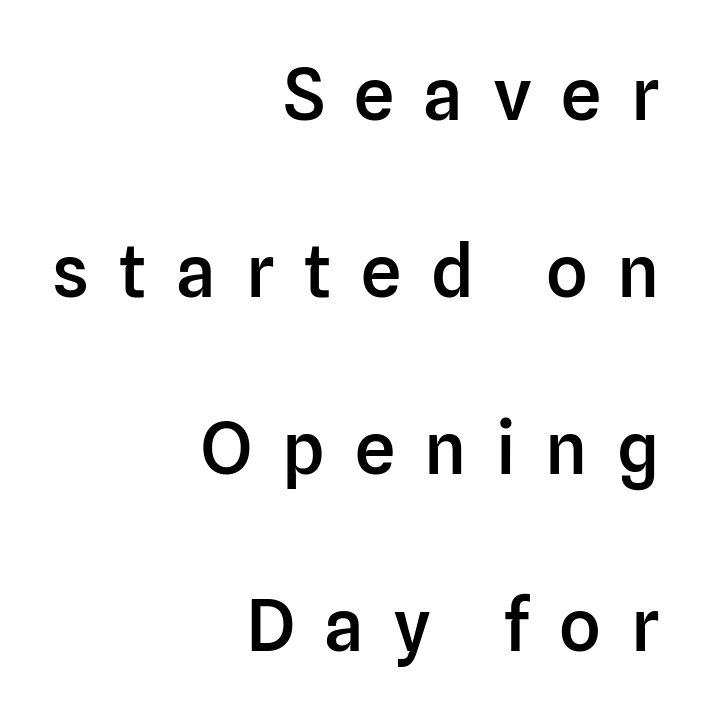
The image shows 72 px semibold sans-serif type, upright; set right-aligned, loose line spacing (2.46x), unusually wide letter spacing (+0.41 em), not underlined; low stroke contrast and a medium x-height.
